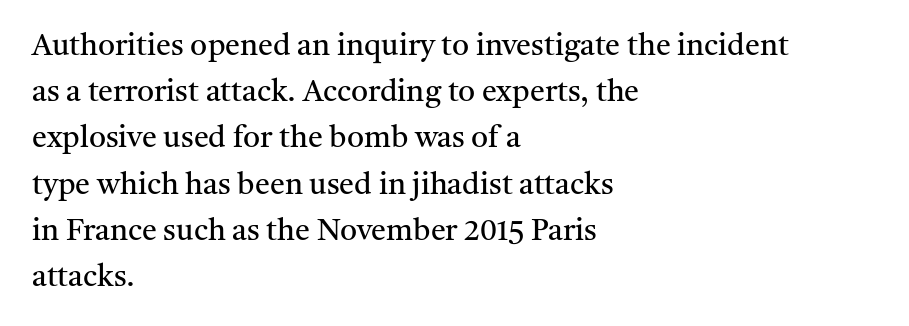
Q: Is the text bold? A: No.
Q: Is the text italic (slanted)? A: No, it is upright.
Q: Is the typeface a serif or a sans-serif typeface? A: Serif.
Q: Is the text underlined? A: No.
Q: How is the paragraph aligned? A: Left-aligned.
Q: Is the spacing between letters normal or unusually wide? A: Normal.
Q: Is the spacing between lines tight, normal or loose? A: Normal.
Q: Width (condensed, normal, or wide)? A: Normal.
Q: Stroke contrast? A: Medium.
Q: x-height? A: Medium.
Q: Monospaced? A: No.
